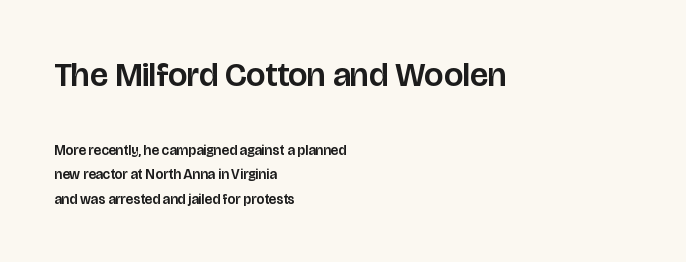
The letters carry no serifs — their stems end cleanly without finishing strokes. When letters stand straight like this, we call the style roman or upright. The rendering anchors every line to the left-hand side. Note the varied advance widths — an 'i' is clearly narrower than an 'm'. Descenders hang freely into open space. Which of the two is more prominent by size? The first, at the top.
